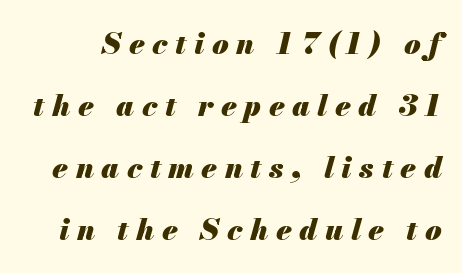
Summary of weight: heavy, a full bold. Designer's note — italics engaged. Honestly, the letter spacing is so wide it's the main thing you notice. This sample has the flowing, uneven cadence of proportional lettering. Plain, unruled lines of type.
